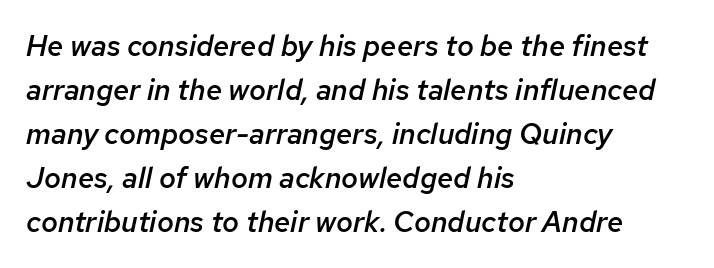
The image shows 29 px semibold type, italic (leaning right); set left-aligned, normal line spacing (1.52x), normal letter spacing, not underlined; low stroke contrast and a medium x-height.
